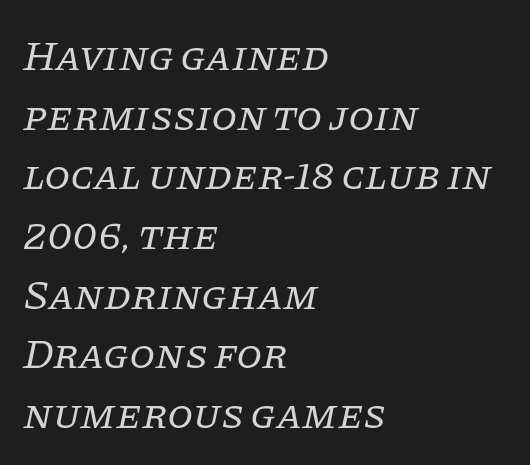
Q: Is the text bold? A: No.
Q: Is the text italic (slanted)? A: Yes, it leans right by about 11 degrees.
Q: Is the typeface a serif or a sans-serif typeface? A: Serif.
Q: Is the text underlined? A: No.
Q: How is the paragraph aligned? A: Left-aligned.
Q: Is the spacing between letters normal or unusually wide? A: Normal.
Q: Is the spacing between lines tight, normal or loose? A: Normal.
Q: Width (condensed, normal, or wide)? A: Normal.
Q: Stroke contrast? A: Low.
Q: x-height? A: Large.
Q: Monospaced? A: No.
